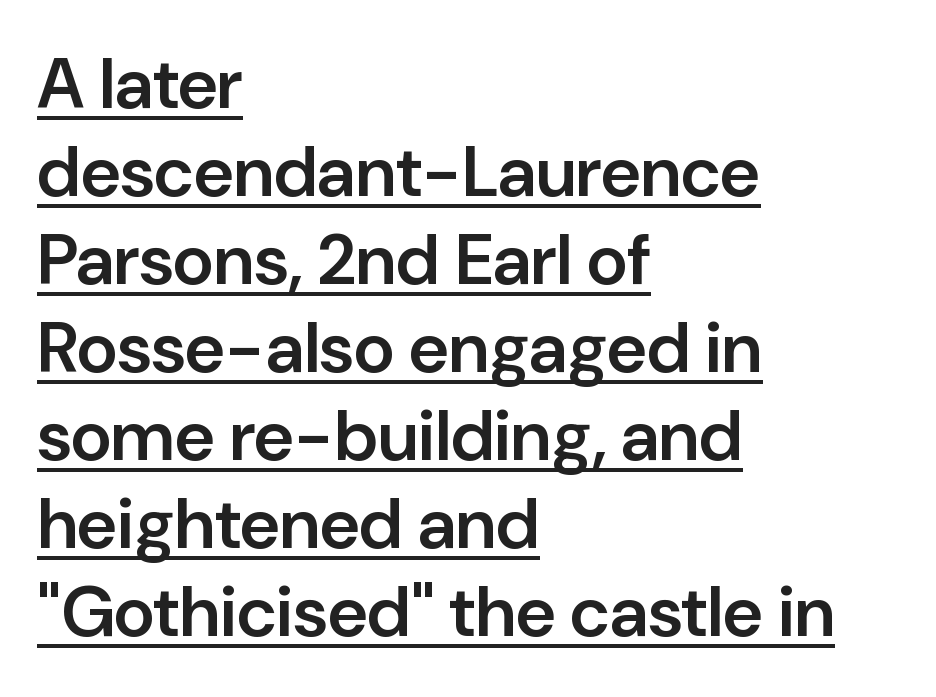
{"serif": "no", "italic": "no", "bold": "semi", "weight": "semibold", "width": "normal", "stroke_contrast": "low", "x_height": "medium", "monospaced": "no", "underline": "yes", "align": "left", "line_spacing_ratio": 1.24, "letter_spacing": "normal", "letter_spacing_em": 0.0, "glyph_px": 71}
